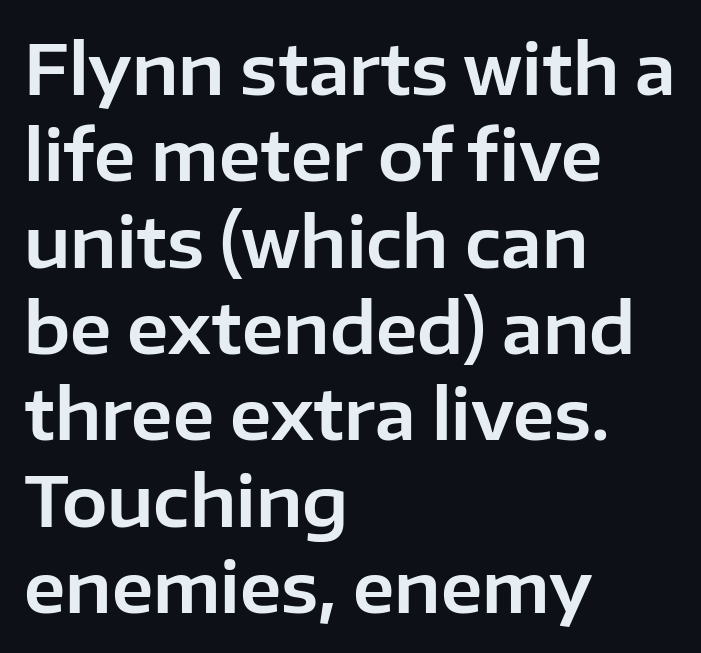
Observe the absence of serifs on each vertical stroke in this sample. A student would call this left alignment; a typographer would say flush left, rag right. Unmarked baselines from the first word to the last. The type sits square on the baseline with zero lean. Proportional: the letters do not fall into vertical columns.
